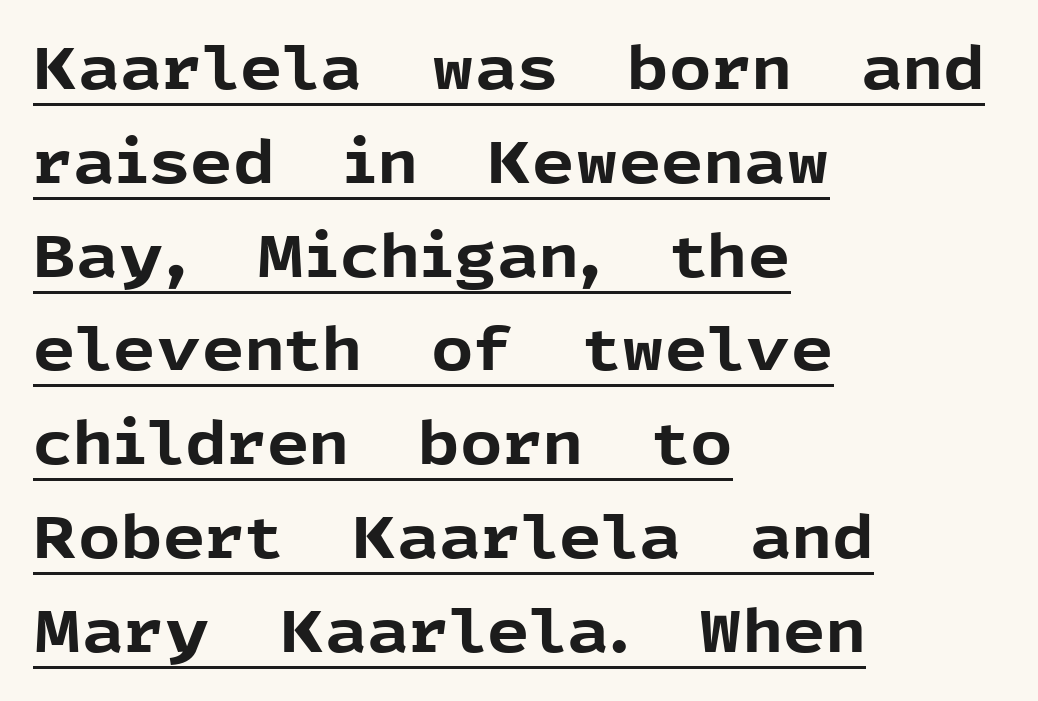
Q: Is the text bold? A: Yes.
Q: Is the text italic (slanted)? A: No, it is upright.
Q: Is the typeface a serif or a sans-serif typeface? A: Sans-serif.
Q: Is the text underlined? A: Yes.
Q: How is the paragraph aligned? A: Left-aligned.
Q: Is the spacing between letters normal or unusually wide? A: Normal.
Q: Is the spacing between lines tight, normal or loose? A: Normal.
Q: Width (condensed, normal, or wide)? A: Normal.
Q: x-height? A: Medium.
Q: Monospaced? A: No.
